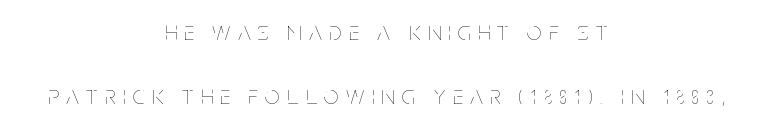
The image shows 26 px text type, upright; set centered, loose line spacing (2.46x), unusually wide letter spacing (+0.28 em), not underlined.
